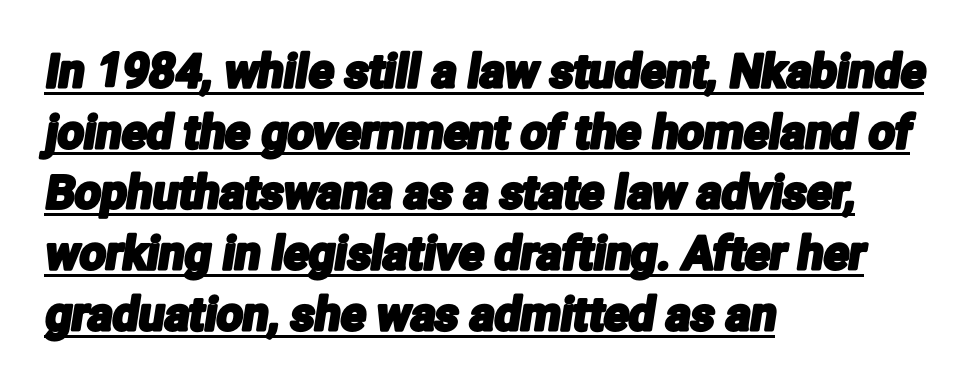
The image shows 46 px condensed sans-serif type; set left-aligned, normal line spacing (1.32x), normal letter spacing, underlined; low stroke contrast and a medium x-height.
